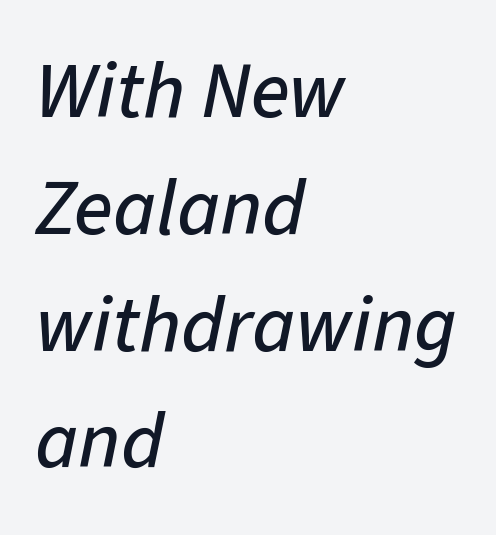
The image shows 80 px text type, italic (leaning right); set left-aligned, normal line spacing (1.46x), normal letter spacing, not underlined; low stroke contrast and a medium x-height.
